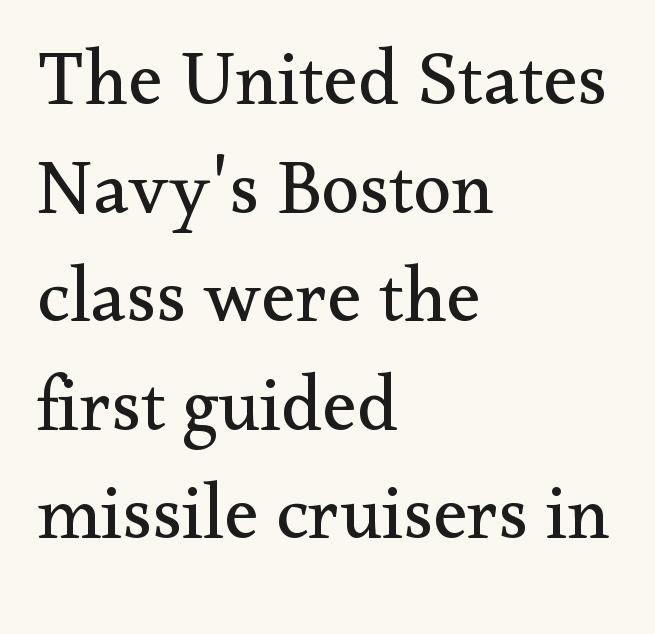
The image shows 77 px regular-weight serif type, upright; set left-aligned, normal line spacing (1.41x), normal letter spacing, not underlined; medium stroke contrast and a small x-height.
